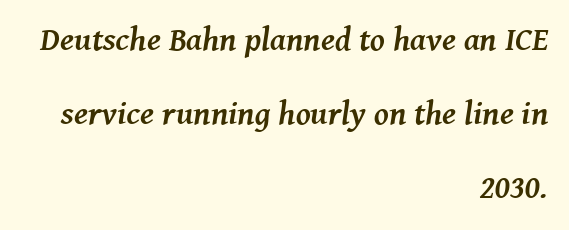
{"serif": "yes", "italic": "yes", "lean": "right", "slant_degrees": 8, "bold": "yes", "weight": "semibold", "width": "normal", "stroke_contrast": "medium", "x_height": "medium", "monospaced": "no", "underline": "no", "align": "right", "line_spacing": "loose", "line_spacing_ratio": 2.25, "letter_spacing": "normal", "letter_spacing_em": 0.0, "glyph_px": 33}
